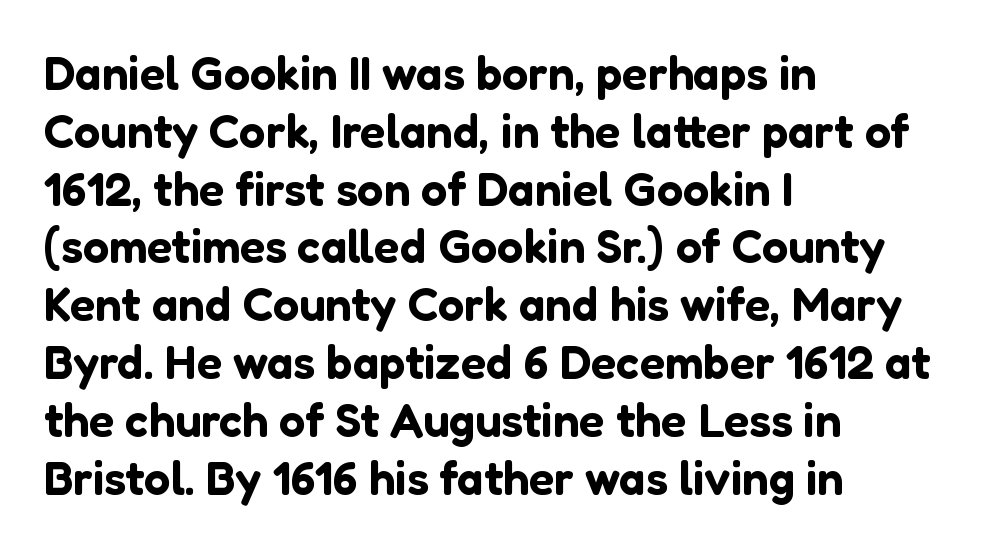
{"serif": "no", "italic": "no", "width": "normal", "stroke_contrast": "low", "x_height": "medium", "monospaced": "no", "underline": "no", "align": "left", "line_spacing_ratio": 1.23, "letter_spacing": "normal", "letter_spacing_em": 0.0, "glyph_px": 47}
